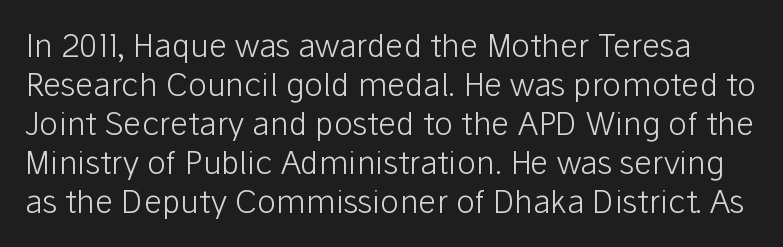
Spacing verdict: proportional, widths tailored to each character. The weight tops out at a normal text grade. Nobody touched the tracking dial on this one. Grotesque or geometric, the face here clearly has no serifs. A typesetter would mark this as roman, not italic.
